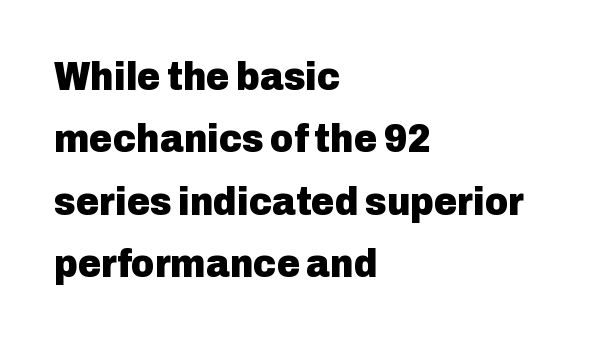
{"serif": "no", "italic": "no", "bold": "yes", "weight": "heavy", "width": "normal", "stroke_contrast": "low", "x_height": "medium", "monospaced": "no", "underline": "no", "align": "left", "line_spacing": "normal", "line_spacing_ratio": 1.56, "letter_spacing": "normal", "letter_spacing_em": 0.0, "glyph_px": 40}
